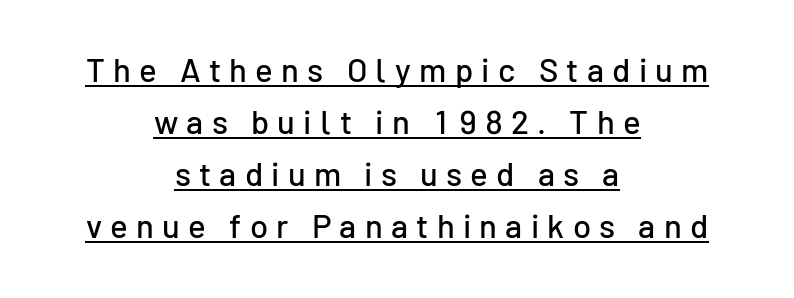
{"serif": "no", "italic": "no", "width": "normal", "stroke_contrast": "low", "x_height": "medium", "monospaced": "no", "underline": "yes", "align": "center", "line_spacing": "normal", "line_spacing_ratio": 1.58, "letter_spacing": "wide", "letter_spacing_em": 0.25, "glyph_px": 33}
